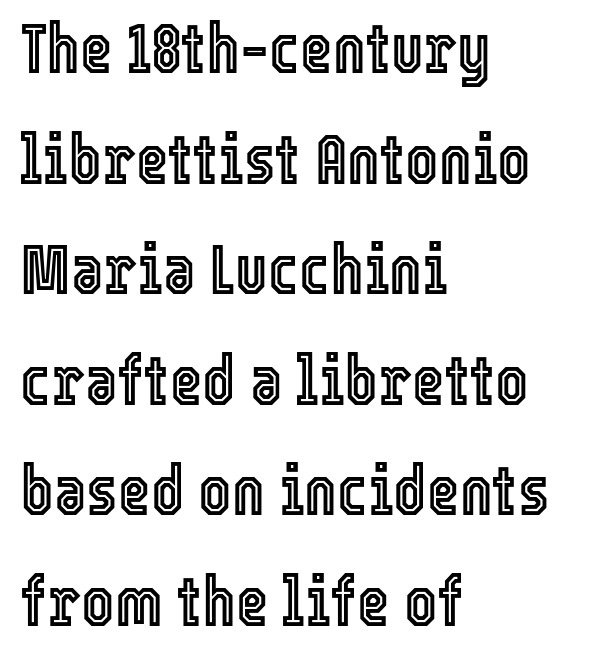
The image shows 70 px condensed type, upright; set left-aligned, normal line spacing (1.58x), normal letter spacing, not underlined; a medium x-height.
